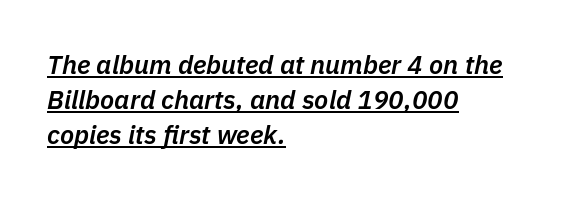
Left-aligned paragraph, ragged on the right. Has an underline been added? It has. This block has exactly the height ordinary leading produces. This rendering leaves character spacing at its baseline value.
